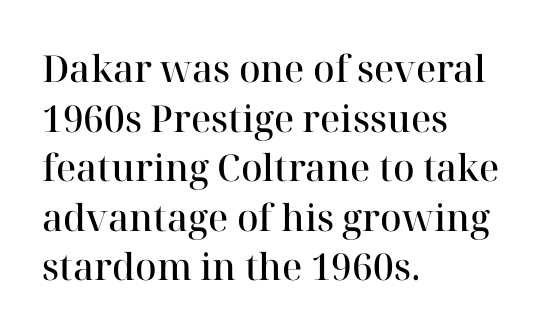
The image shows 37 px semibold serif type, upright; set left-aligned, normal line spacing (1.34x), normal letter spacing, not underlined; high stroke contrast and a medium x-height.
